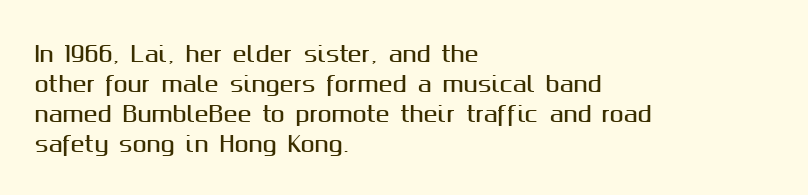
Q: Is the text italic (slanted)? A: No, it is upright.
Q: Is the text underlined? A: No.
Q: How is the paragraph aligned? A: Left-aligned.
Q: Is the spacing between letters normal or unusually wide? A: Normal.
Q: Is the spacing between lines tight, normal or loose? A: Normal.
